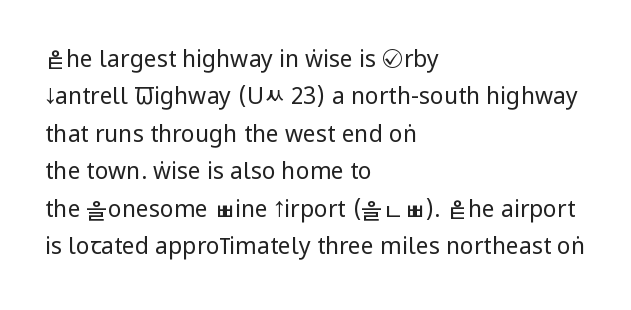
Is the block centered? No — it sits flush against the left margin. A bare baseline throughout the passage. Tall strokes in this sample are plumb rather than angled. The cut favours lightness, reaching ordinary text weight at its darkest.
